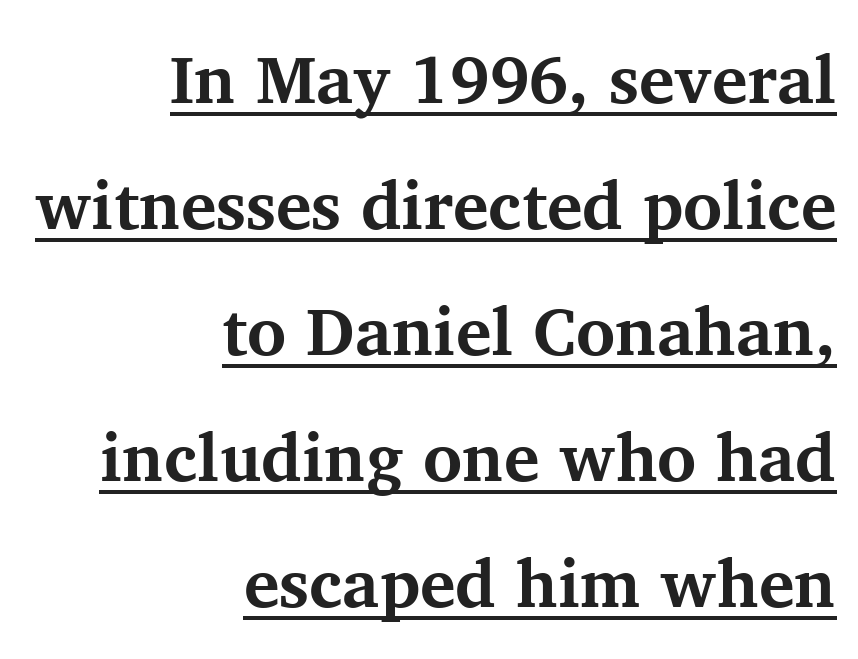
The image shows 67 px bold serif type, upright; set right-aligned, line spacing 1.88x, normal letter spacing, underlined; medium stroke contrast and a medium x-height.
